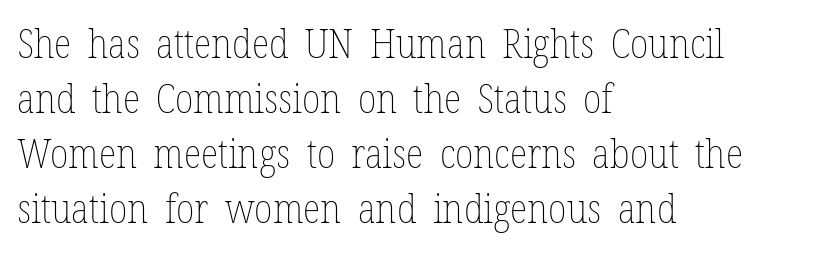
Standard letterfit; no display-style spreading of the glyphs. Think of a printed novel: that variable character pitch is what you see here. Bold? No — there's no thickening of the strokes. Line starts are locked; line ends wander. A roman cut, with each character standing at attention. Students, observe: this is what conventionally led text looks like.
